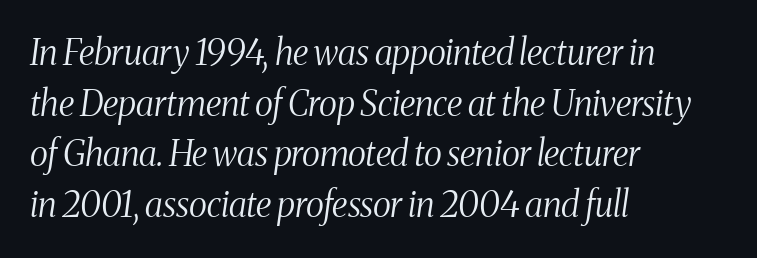
The typesetting does not lean heavy: it is not bold. Only glyphs here, with clear space below each row. This sample has the flowing, uneven cadence of proportional lettering. Summary of vertical rhythm: regular, with standard interline spacing. Classification — serif. The letters sit at their default tracking, neither squeezed nor spread.
